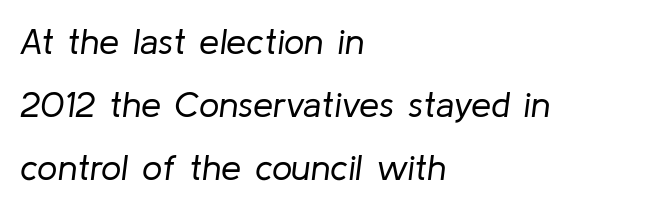
Q: Is the text bold? A: No.
Q: Is the text italic (slanted)? A: Yes, it leans right by about 8 degrees.
Q: Is the text underlined? A: No.
Q: How is the paragraph aligned? A: Left-aligned.
Q: Is the spacing between letters normal or unusually wide? A: Normal.
Q: Width (condensed, normal, or wide)? A: Normal.
Q: Stroke contrast? A: Low.
Q: x-height? A: Medium.
Q: Monospaced? A: No.
